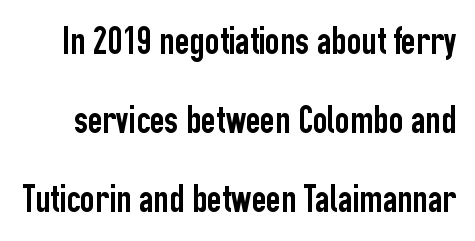
The image shows 40 px condensed sans-serif type, upright; set loose line spacing (1.98x), normal letter spacing, not underlined; low stroke contrast and a medium x-height.
